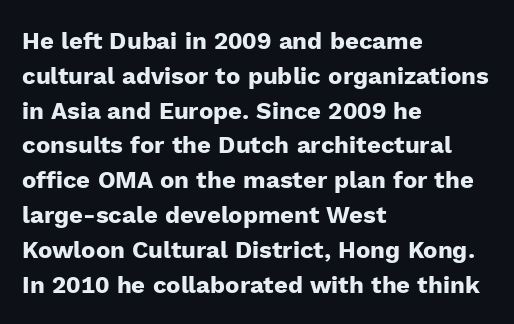
Nope, not italic — everything's standing straight. The passage shown has conventional tracking throughout. Bold? Absolutely — the strokes are thick and heavy. If you drew a ruler down the left edge, every line would touch it. The gap between lines stays unmarked. Horizontal bands of white between lines are of average thickness.
